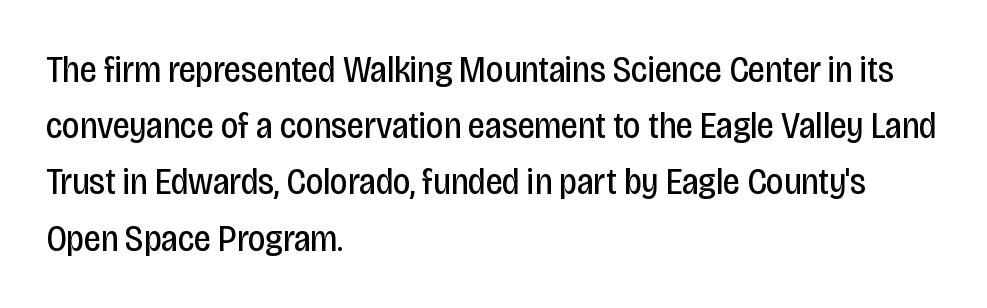
Letterform terminals end flat and unadorned throughout the passage. How are the letters spaced? Ordinarily, with no added tracking. Each letter keeps its own natural width here, so spacing adapts to shape. Each row of text sits above clean, open space. No chunkiness to these letters — they're not bold. Does the lettering tilt? It doesn't — this is upright.
